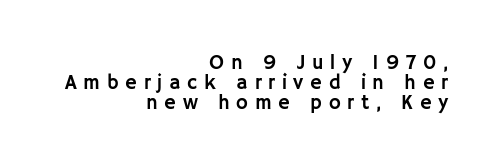
Q: Is the text italic (slanted)? A: No, it is upright.
Q: Is the text underlined? A: No.
Q: How is the paragraph aligned? A: Right-aligned.
Q: Is the spacing between letters normal or unusually wide? A: Unusually wide.
Q: Is the spacing between lines tight, normal or loose? A: Tight.
